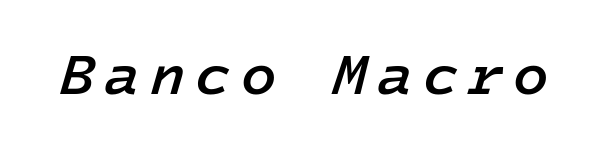
{"italic": "yes", "lean": "right", "slant_degrees": 16, "bold": "semi", "weight": "semibold", "width": "normal", "stroke_contrast": "low", "x_height": "medium", "underline": "no", "glyph_px": 58}
